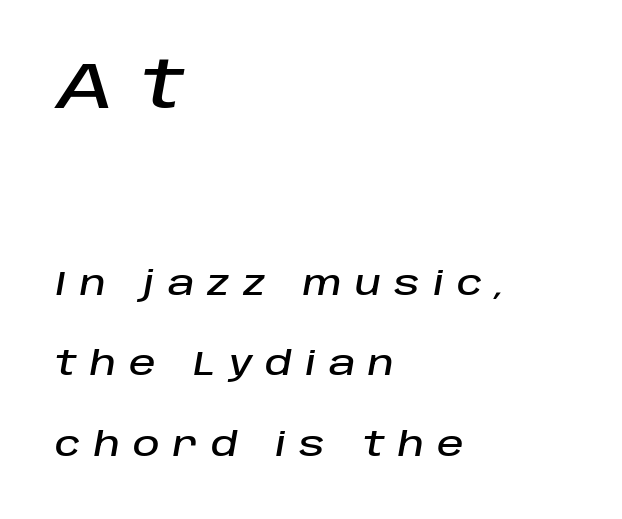
Q: Is the text italic (slanted)? A: Yes, it leans right by about 10 degrees.
Q: Is the text underlined? A: No.
Q: How is the paragraph aligned? A: Left-aligned.
Q: Is the spacing between letters normal or unusually wide? A: Unusually wide.
Q: Is the spacing between lines tight, normal or loose? A: Loose.
Q: Which block of text is set in a larger size, the first (top) or the second (bottom)? A: The first (top) one.
Q: Width (condensed, normal, or wide)? A: Normal.
Q: Stroke contrast? A: Low.
Q: x-height? A: Large.
Q: Monospaced? A: No.
